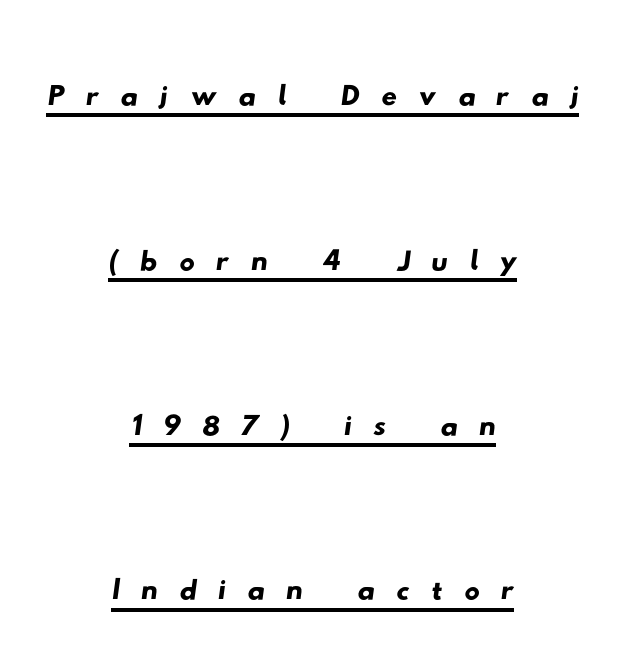
The image shows 77 px wide sans-serif type; set centered, loose line spacing (2.14x), unusually wide letter spacing (+0.27 em), underlined; low stroke contrast and a small x-height.
